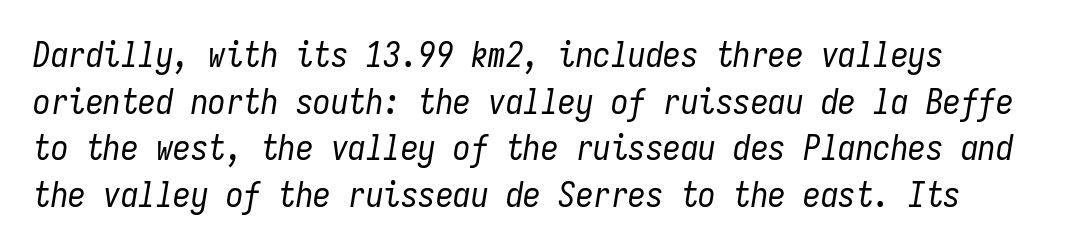
Reading down the column, the eye jumps a familiar distance to each next line. Do the characters align in a grid? Yes, the font is monospaced. Compared with a typical body face, this is equally light or lighter still. Short note: letters normally spaced. Every character sits at an angle, as italics do. Descender tails drop into unmarked territory.
